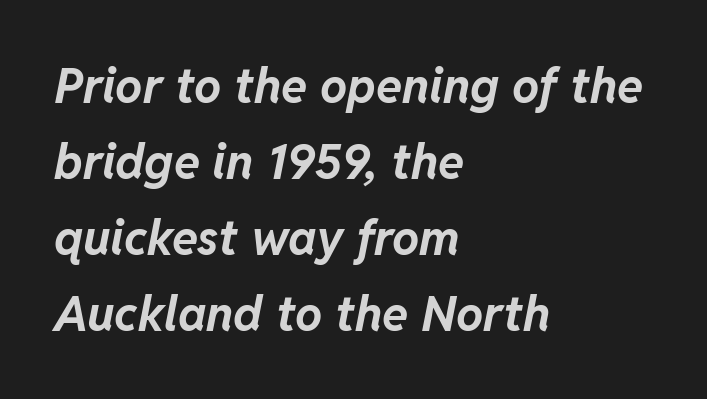
The image shows 48 px bold type, italic (leaning right); set left-aligned, normal line spacing (1.58x), normal letter spacing, not underlined; low stroke contrast and a medium x-height.
